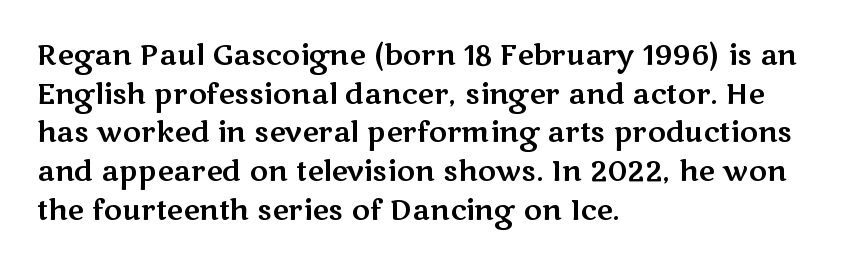
{"serif": "no", "italic": "no", "width": "wide", "stroke_contrast": "medium", "x_height": "medium", "monospaced": "no", "underline": "no", "align": "left", "line_spacing": "normal", "line_spacing_ratio": 1.38, "letter_spacing": "normal", "letter_spacing_em": 0.0, "glyph_px": 28}
